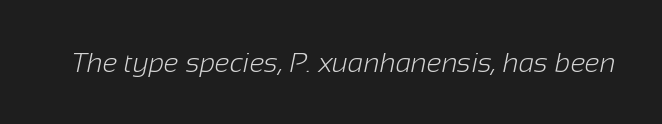
Q: Is the text bold? A: No.
Q: Is the typeface a serif or a sans-serif typeface? A: Sans-serif.
Q: Is the text underlined? A: No.
Q: Is the spacing between letters normal or unusually wide? A: Normal.
Q: Width (condensed, normal, or wide)? A: Normal.
Q: Stroke contrast? A: Low.
Q: x-height? A: Medium.
Q: Monospaced? A: No.
